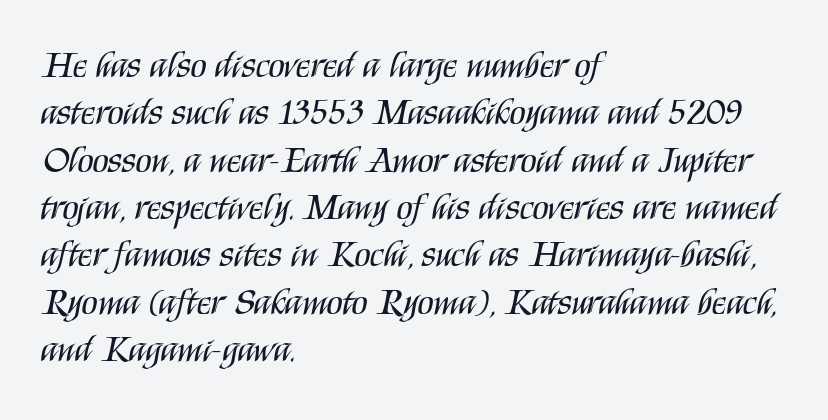
{"serif": "no", "bold": "no", "weight": "regular", "width": "condensed", "stroke_contrast": "medium", "x_height": "large", "monospaced": "no", "underline": "no", "align": "left", "line_spacing": "normal", "line_spacing_ratio": 1.28, "letter_spacing": "normal", "letter_spacing_em": 0.0, "glyph_px": 37}
